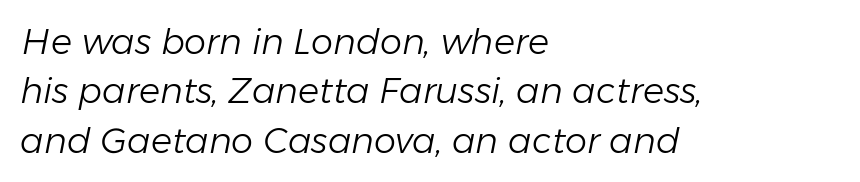
The image shows 35 px light type, italic (leaning right); set left-aligned, normal line spacing (1.41x), normal letter spacing, not underlined; low stroke contrast and a medium x-height.
